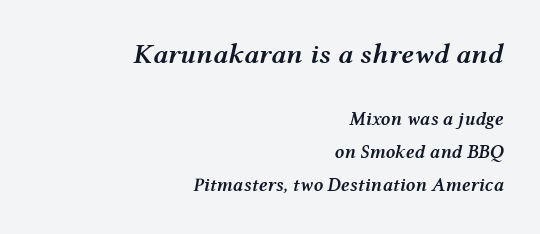
Q: Is the text bold? A: Semi-bold.
Q: Is the text italic (slanted)? A: Yes, it leans right by about 12 degrees.
Q: Is the text underlined? A: No.
Q: How is the paragraph aligned? A: Right-aligned.
Q: Is the spacing between letters normal or unusually wide? A: Normal.
Q: Which block of text is set in a larger size, the first (top) or the second (bottom)? A: The first (top) one.
Q: Width (condensed, normal, or wide)? A: Wide.
Q: Stroke contrast? A: Medium.
Q: x-height? A: Medium.
Q: Monospaced? A: No.
